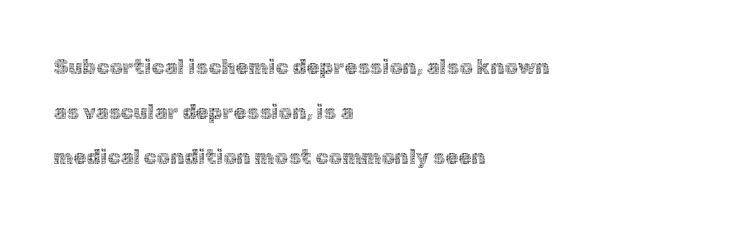
{"italic": "no", "bold": "no", "underline": "no", "align": "left", "line_spacing": "loose", "line_spacing_ratio": 2.15, "letter_spacing": "normal", "letter_spacing_em": 0.0, "glyph_px": 21}
